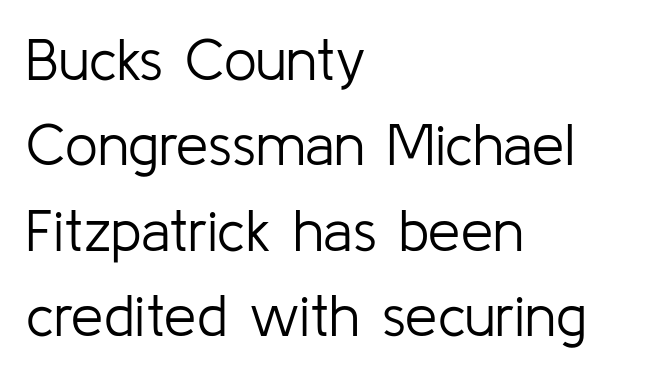
The image shows 58 px light sans-serif type, upright; set left-aligned, normal line spacing (1.47x), normal letter spacing, not underlined; low stroke contrast and a medium x-height.
